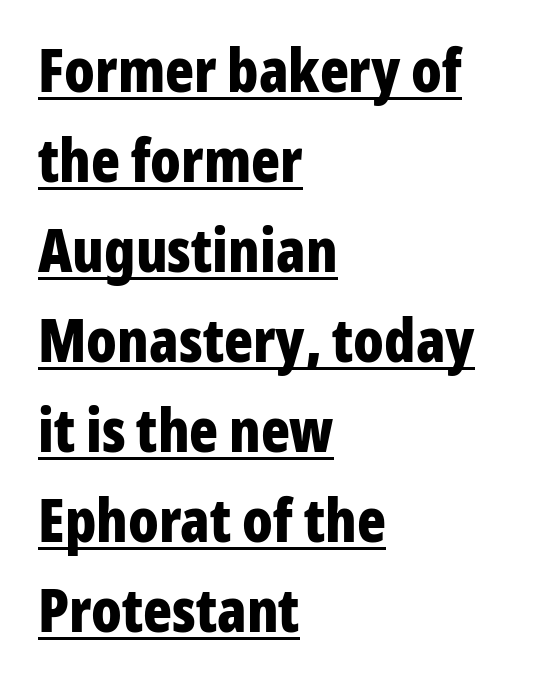
The image shows 60 px bold, condensed sans-serif type, upright; set left-aligned, normal line spacing (1.5x), normal letter spacing, underlined; low stroke contrast and a medium x-height.
